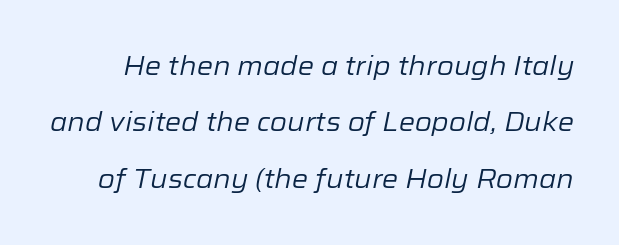
{"italic": "yes", "lean": "right", "slant_degrees": 12, "bold": "no", "underline": "no", "line_spacing": "loose", "line_spacing_ratio": 2.17, "letter_spacing": "normal", "letter_spacing_em": 0.0, "glyph_px": 26}
